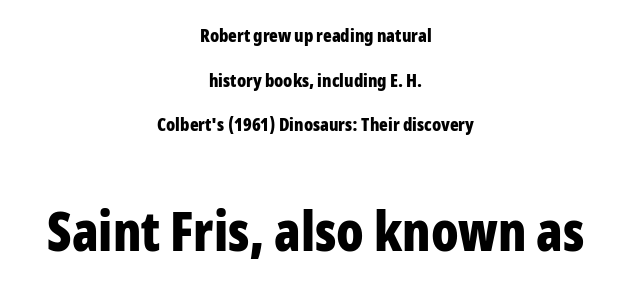
The image shows 54 px bold, condensed sans-serif type, upright; set centered, loose line spacing (2.48x), normal letter spacing, not underlined; the second (bottom) block is 3.0x larger; low stroke contrast and a medium x-height.
